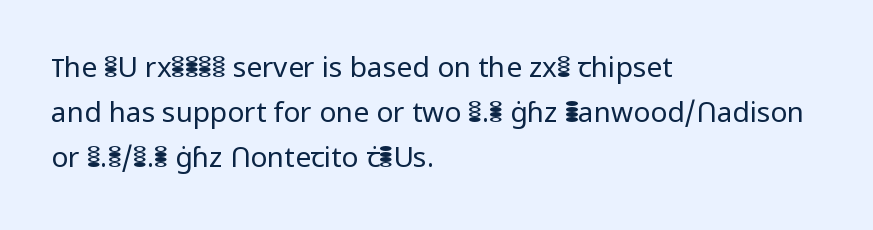
Q: Is the text bold? A: No.
Q: Is the text italic (slanted)? A: No, it is upright.
Q: Is the typeface a serif or a sans-serif typeface? A: Sans-serif.
Q: Is the text underlined? A: No.
Q: How is the paragraph aligned? A: Left-aligned.
Q: Is the spacing between letters normal or unusually wide? A: Normal.
Q: Is the spacing between lines tight, normal or loose? A: Normal.
Q: Width (condensed, normal, or wide)? A: Normal.
Q: Stroke contrast? A: Low.
Q: x-height? A: Medium.
Q: Monospaced? A: No.
